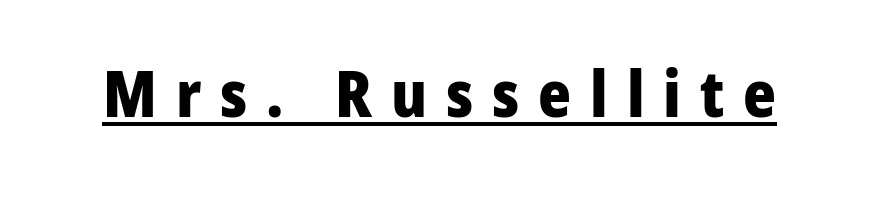
{"serif": "no", "italic": "no", "bold": "yes", "weight": "heavy", "width": "normal", "stroke_contrast": "low", "x_height": "medium", "monospaced": "no", "underline": "yes", "letter_spacing": "wide", "letter_spacing_em": 0.3, "glyph_px": 63}
